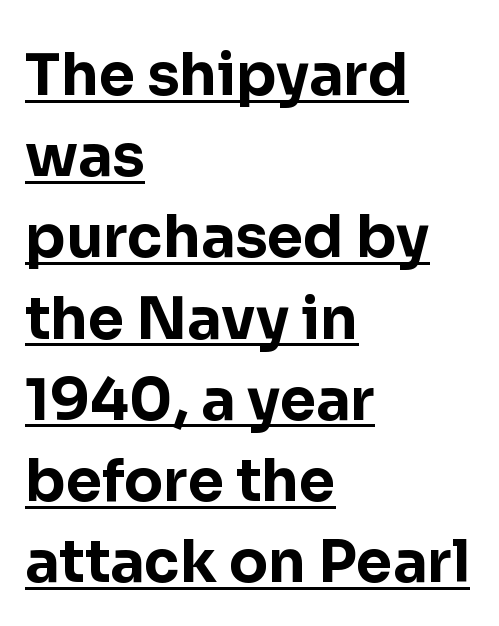
{"serif": "no", "italic": "no", "bold": "yes", "weight": "bold", "width": "normal", "stroke_contrast": "low", "x_height": "medium", "monospaced": "no", "underline": "yes", "align": "left", "line_spacing": "normal", "line_spacing_ratio": 1.4, "letter_spacing": "normal", "letter_spacing_em": 0.0, "glyph_px": 58}
